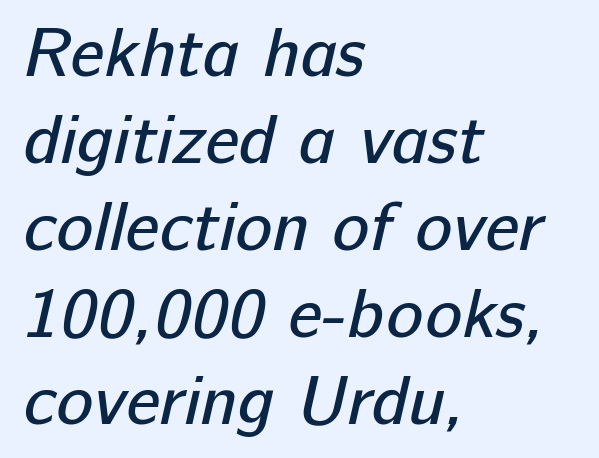
The image shows 69 px regular-weight sans-serif type; set left-aligned, normal line spacing (1.26x), normal letter spacing, not underlined; low stroke contrast and a medium x-height.
